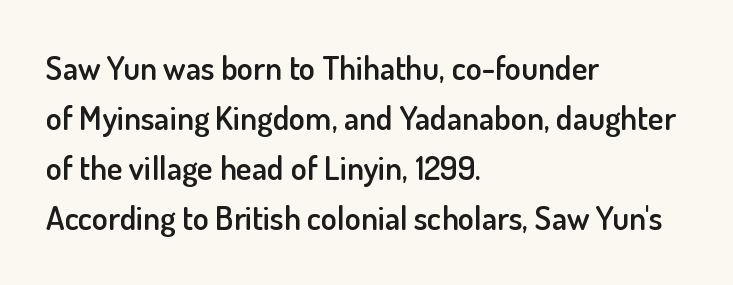
Q: Is the text bold? A: Semi-bold.
Q: Is the text italic (slanted)? A: No, it is upright.
Q: Is the typeface a serif or a sans-serif typeface? A: Sans-serif.
Q: Is the text underlined? A: No.
Q: How is the paragraph aligned? A: Left-aligned.
Q: Is the spacing between letters normal or unusually wide? A: Normal.
Q: Is the spacing between lines tight, normal or loose? A: Normal.
Q: Width (condensed, normal, or wide)? A: Normal.
Q: Stroke contrast? A: Low.
Q: x-height? A: Small.
Q: Monospaced? A: No.
